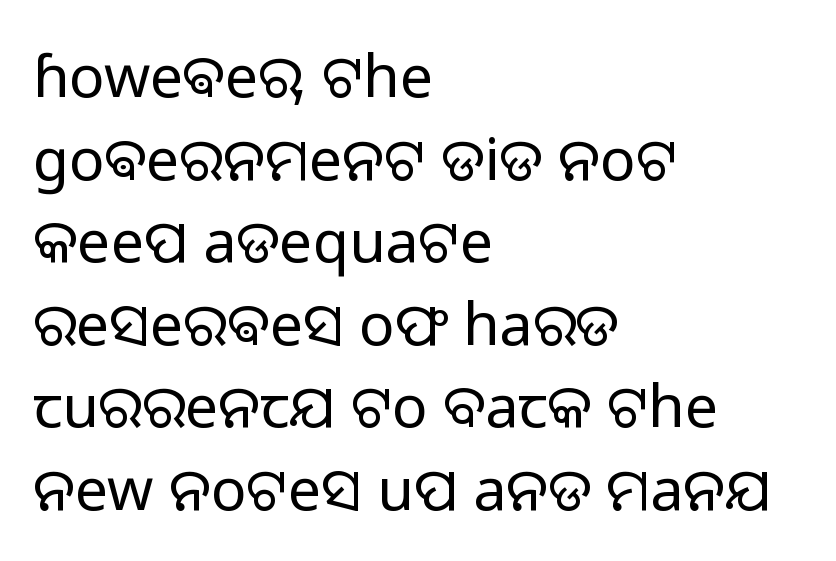
Honestly, there is no underline to notice here at all. The letterforms sit shoulder to shoulder at normal distance. Is this a heavy cut? Hardly; it is regular or lighter. Posture: upright roman. Proportional: the letters do not fall into vertical columns.
